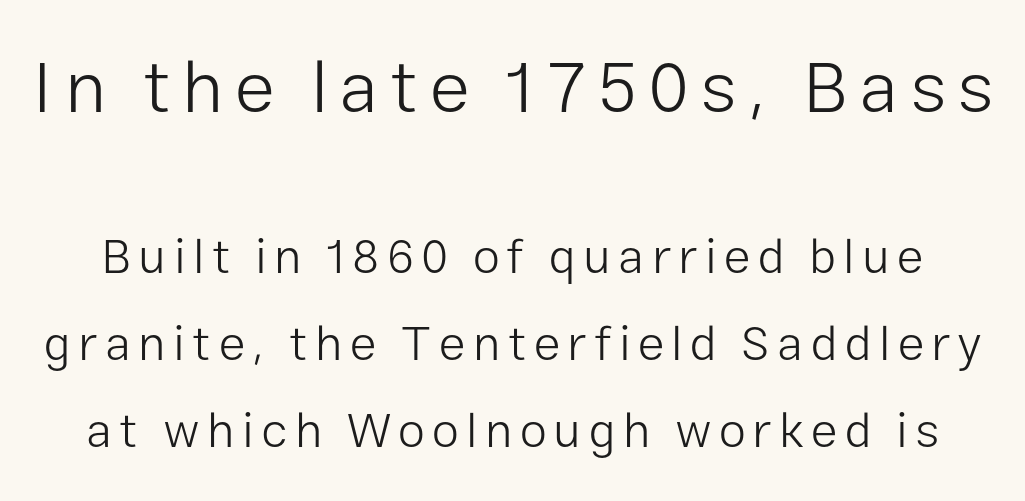
Proportional: the letters do not fall into vertical columns. This is roman type, the default non-slanted kind. The typesetting does not lean heavy: it is not bold. The rendering shrinks the type as you move from the upper chunk to the lower. Underline: absent.
